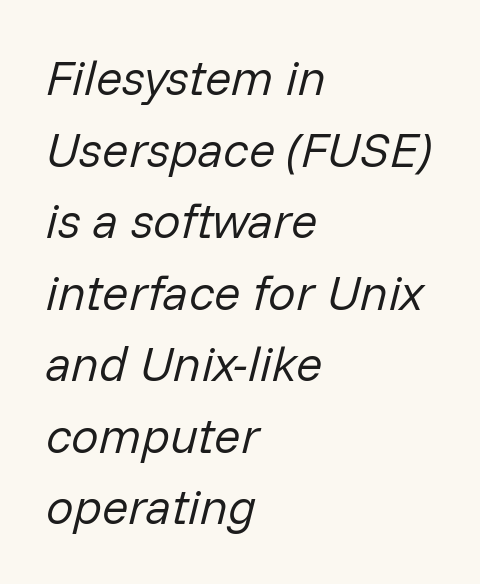
Tall strokes in this sample are angled rather than plumb. The letters advance in unequal steps, a hallmark of proportional type. The cut favours lightness, reaching ordinary text weight at its darkest. Leading: standard. Letters rest on an invisible, unmarked baseline. A classic flush-left, rag-right setting is used for this passage.
